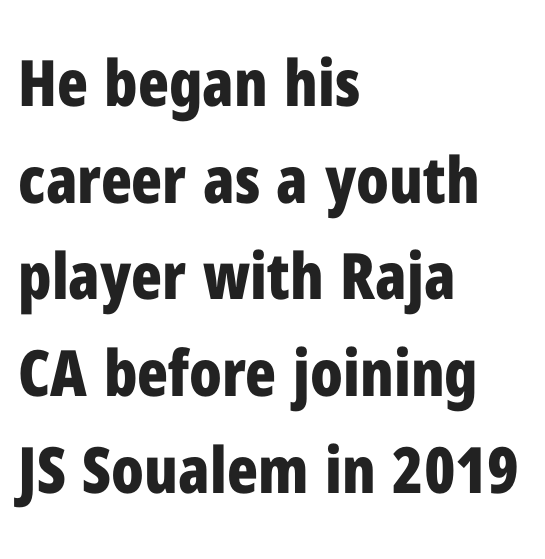
Q: Is the text bold? A: Yes.
Q: Is the text italic (slanted)? A: No, it is upright.
Q: Is the typeface a serif or a sans-serif typeface? A: Sans-serif.
Q: Is the text underlined? A: No.
Q: How is the paragraph aligned? A: Left-aligned.
Q: Is the spacing between letters normal or unusually wide? A: Normal.
Q: Is the spacing between lines tight, normal or loose? A: Normal.
Q: Width (condensed, normal, or wide)? A: Condensed.
Q: Stroke contrast? A: Low.
Q: x-height? A: Medium.
Q: Monospaced? A: No.
